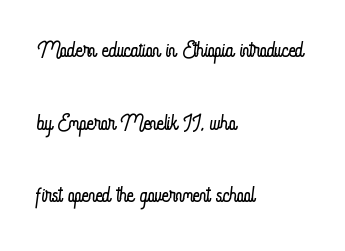
The image shows 30 px light, condensed type; set left-aligned, loose line spacing (2.42x), normal letter spacing, not underlined; low stroke contrast and a small x-height.
